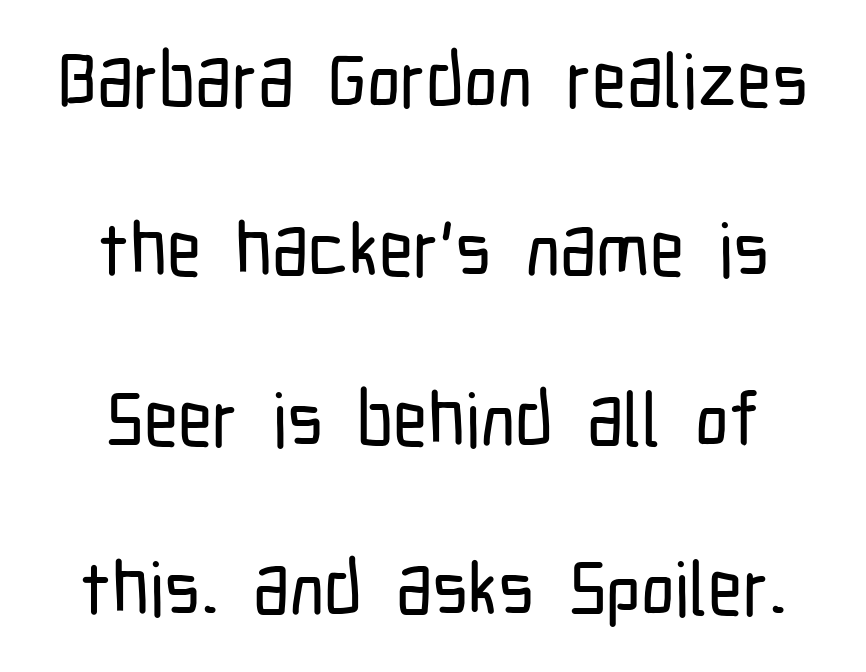
{"serif": "no", "italic": "no", "width": "condensed", "stroke_contrast": "low", "x_height": "medium", "monospaced": "no", "underline": "no", "line_spacing": "loose", "line_spacing_ratio": 2.26, "letter_spacing": "normal", "letter_spacing_em": 0.0, "glyph_px": 75}
